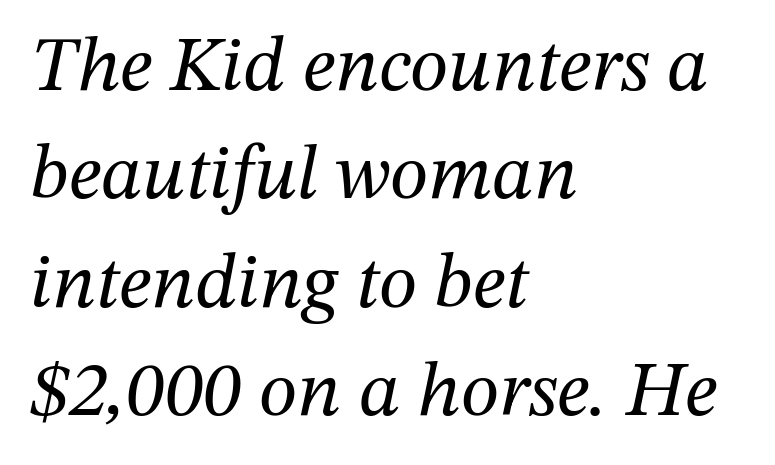
The image shows 78 px regular-weight serif type, italic (leaning right); set left-aligned, normal line spacing (1.39x), normal letter spacing, not underlined; medium stroke contrast and a medium x-height.
